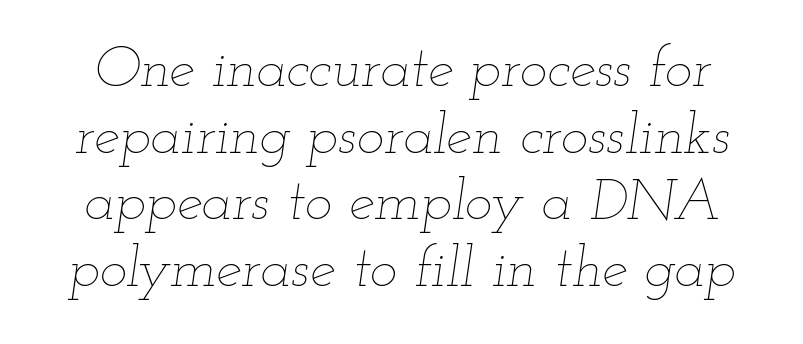
{"italic": "yes", "lean": "right", "slant_degrees": 12, "bold": "no", "weight": "thin", "width": "wide", "stroke_contrast": "low", "x_height": "small", "monospaced": "no", "underline": "no", "line_spacing": "tight", "line_spacing_ratio": 1.15, "letter_spacing": "normal", "letter_spacing_em": 0.0, "glyph_px": 58}
